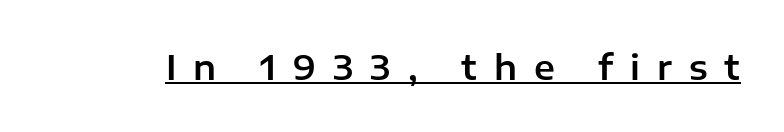
{"serif": "no", "italic": "no", "width": "normal", "stroke_contrast": "low", "x_height": "medium", "monospaced": "no", "underline": "yes", "letter_spacing": "wide", "letter_spacing_em": 0.5, "glyph_px": 34}
